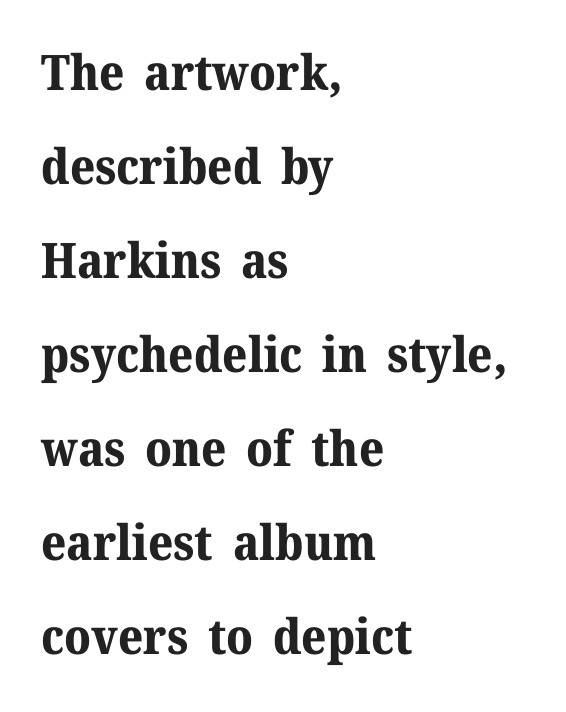
{"serif": "yes", "italic": "no", "bold": "yes", "weight": "bold", "width": "normal", "stroke_contrast": "medium", "x_height": "medium", "monospaced": "no", "underline": "no", "align": "left", "line_spacing": "loose", "line_spacing_ratio": 1.92, "letter_spacing": "normal", "letter_spacing_em": 0.0, "glyph_px": 49}
